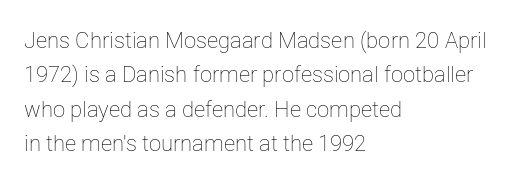
The image shows 22 px text type, upright; set left-aligned, normal line spacing (1.56x), normal letter spacing, not underlined.
